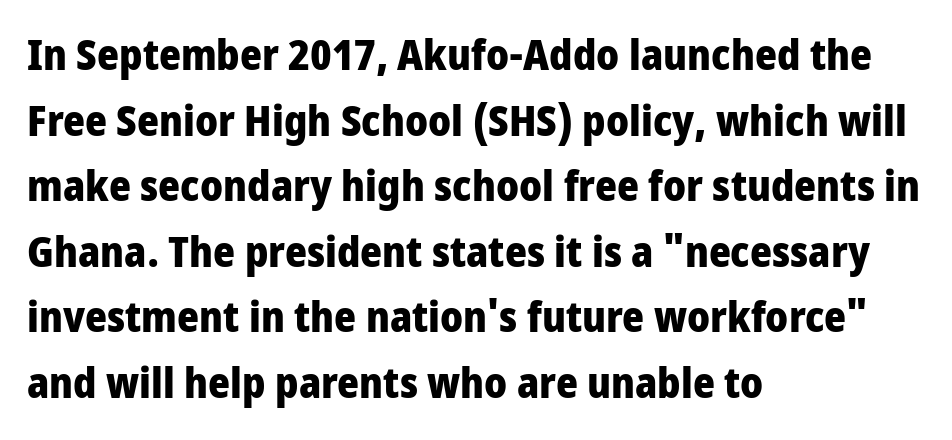
The letterforms sit shoulder to shoulder at normal distance. Quick note: interline space is typical. Anything drawn beneath the words? Only blank space. This is sans-serif lettering, the kind often seen on screens and signage. The passage shown is emphatically bold. Teacher's note: observe the even left margin — that is flush-left alignment.
